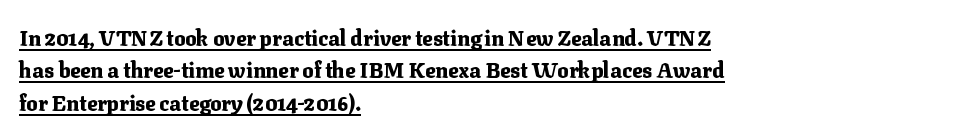
The image shows 21 px bold type, upright; set left-aligned, normal line spacing (1.54x), normal letter spacing, underlined.
